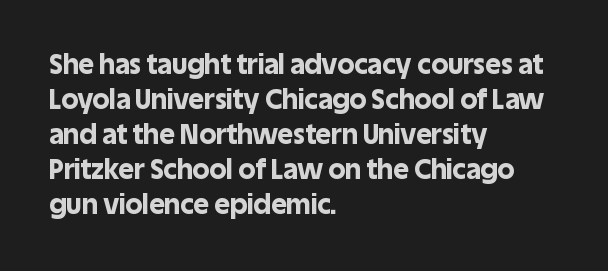
Is there much room between lines? A standard amount, neither cramped nor airy. Emphasis by weight is at full strength: bold. Each word holds together tightly as a unit, with standard inter-letter gaps. Rule under the text: the space is simply empty. Style check: upright. Does the copy run flush right? No — it runs flush left.
